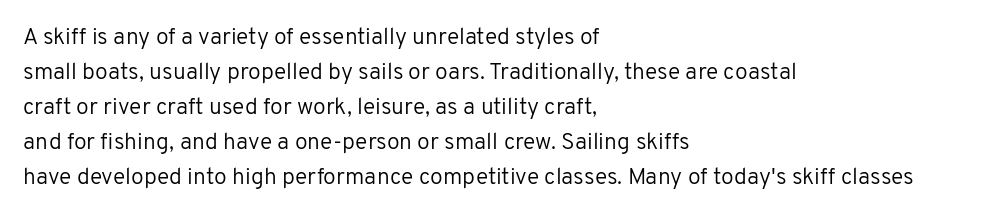
Q: Is the text bold? A: No.
Q: Is the text italic (slanted)? A: No, it is upright.
Q: Is the text underlined? A: No.
Q: How is the paragraph aligned? A: Left-aligned.
Q: Is the spacing between letters normal or unusually wide? A: Normal.
Q: Is the spacing between lines tight, normal or loose? A: Normal.
